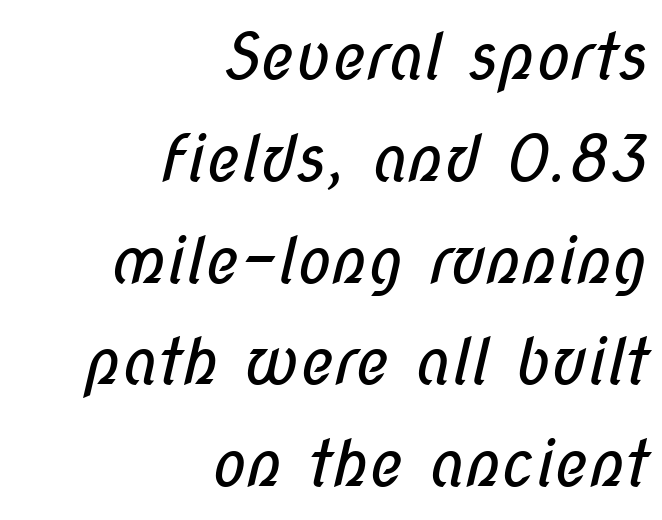
{"serif": "no", "bold": "no", "weight": "regular", "width": "condensed", "stroke_contrast": "low", "x_height": "medium", "monospaced": "no", "underline": "no", "align": "right", "line_spacing": "normal", "line_spacing_ratio": 1.59, "letter_spacing": "normal", "letter_spacing_em": 0.0, "glyph_px": 64}
